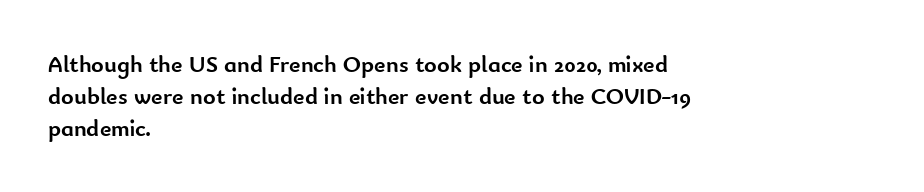
Q: Is the text bold? A: Yes.
Q: Is the text italic (slanted)? A: No, it is upright.
Q: Is the text underlined? A: No.
Q: How is the paragraph aligned? A: Left-aligned.
Q: Is the spacing between letters normal or unusually wide? A: Normal.
Q: Is the spacing between lines tight, normal or loose? A: Normal.
